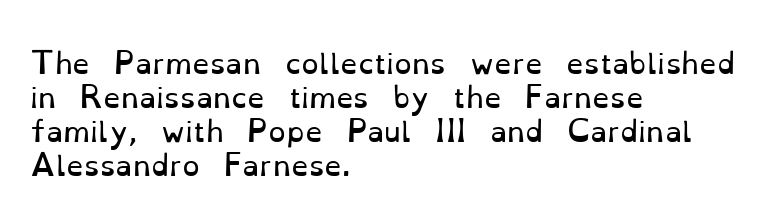
The image shows 28 px regular-weight serif type, upright; set left-aligned, line spacing 1.22x, normal letter spacing, not underlined; low stroke contrast and a small x-height.
